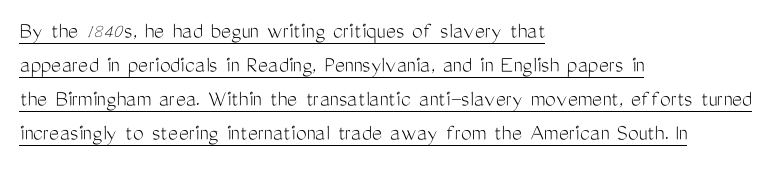
Q: Is the text bold? A: No.
Q: Is the text italic (slanted)? A: No, it is upright.
Q: Is the text underlined? A: Yes.
Q: How is the paragraph aligned? A: Left-aligned.
Q: Is the spacing between letters normal or unusually wide? A: Normal.
Q: Is the spacing between lines tight, normal or loose? A: Normal.
